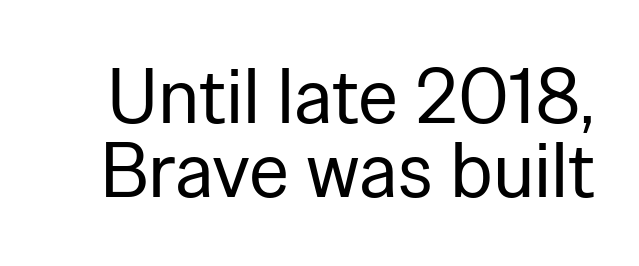
The face used here is proportionally spaced, like ordinary book or web type. The line-height multiplier appears low, near solid setting. The passage shown has conventional tracking throughout. A roman cut, with each character standing at attention. The font sits on the lighter half of the weight spectrum, regular included. In terms of letterform style, serifs are entirely absent.
